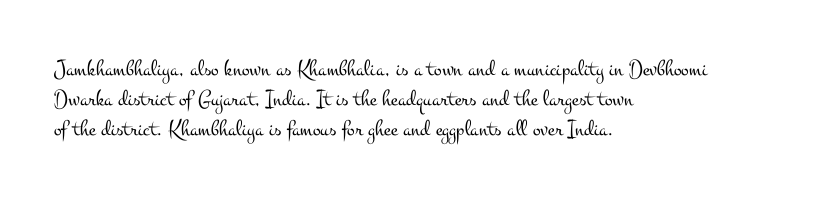
{"bold": "no", "underline": "no", "align": "left", "line_spacing": "normal", "line_spacing_ratio": 1.31, "letter_spacing": "normal", "letter_spacing_em": 0.0, "glyph_px": 23}
